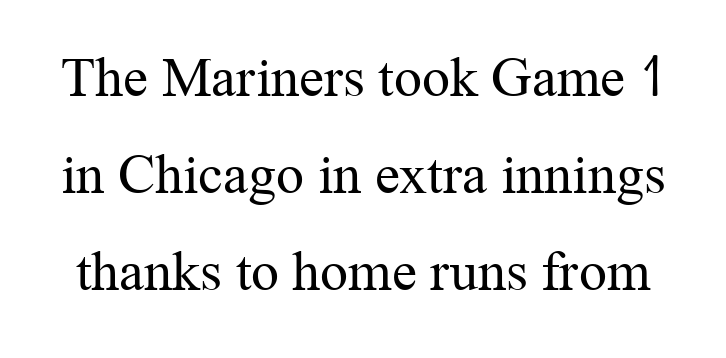
{"serif": "yes", "italic": "no", "bold": "no", "weight": "regular", "width": "normal", "stroke_contrast": "medium", "x_height": "medium", "monospaced": "no", "underline": "no", "line_spacing_ratio": 1.73, "letter_spacing": "normal", "letter_spacing_em": 0.0, "glyph_px": 56}
